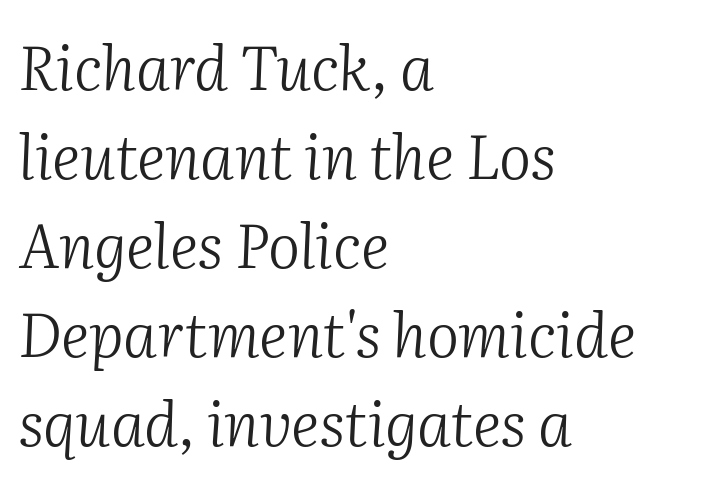
Glance below the letters and you will spot only blank space. The rows are spaced the way most documents space them. The passage shown is not bold in any degree. Compared with typical body copy, the letter spacing here is the same. The glyphs look as if they've been sheared to an angle.
